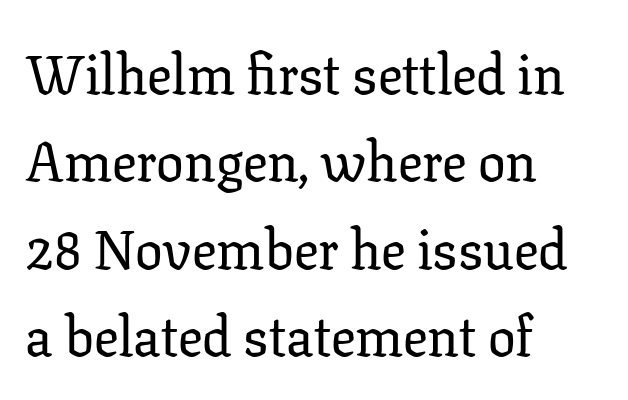
The face used here is rendered with its standard letterfit. The leading is moderate, giving the passage an even texture. Serif or sans? Serif — the stroke terminals have little feet. The passage shown is typed in a proportional face where columns would drift.
